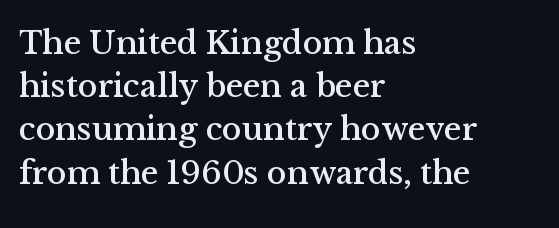
The image shows 33 px serif type, upright; set left-aligned, normal line spacing (1.31x), normal letter spacing, not underlined; medium stroke contrast and a medium x-height.
